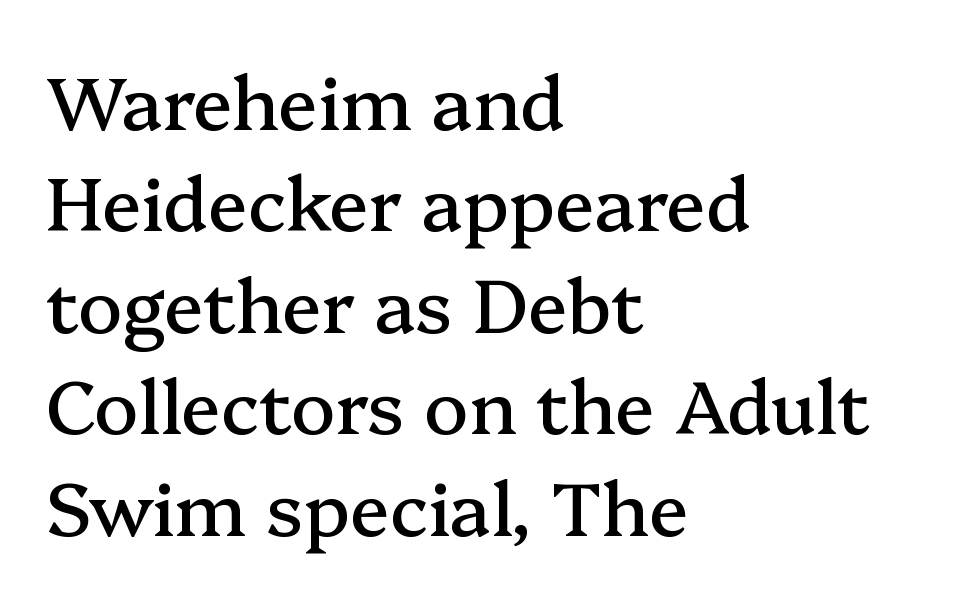
The image shows 74 px serif type, upright; set left-aligned, normal line spacing (1.37x), normal letter spacing, not underlined; medium stroke contrast and a medium x-height.
